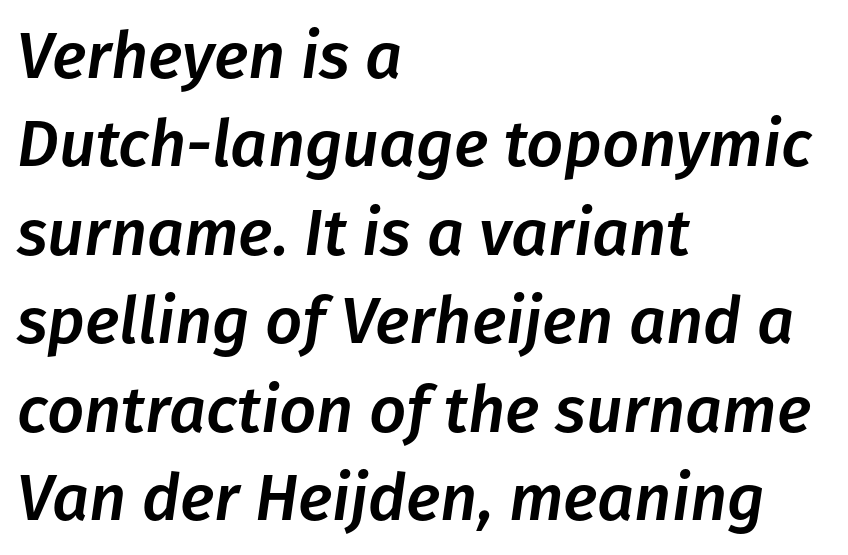
{"italic": "yes", "lean": "right", "slant_degrees": 8, "width": "normal", "stroke_contrast": "low", "x_height": "medium", "monospaced": "no", "underline": "no", "align": "left", "line_spacing": "normal", "line_spacing_ratio": 1.36, "letter_spacing": "normal", "letter_spacing_em": 0.0, "glyph_px": 65}
